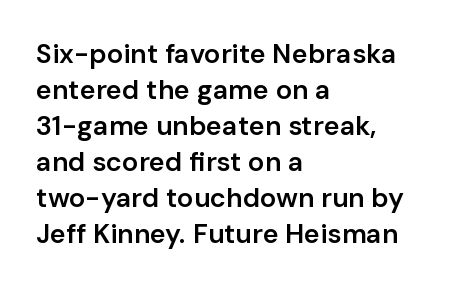
Q: Is the text bold? A: Semi-bold.
Q: Is the text italic (slanted)? A: No, it is upright.
Q: Is the text underlined? A: No.
Q: How is the paragraph aligned? A: Left-aligned.
Q: Is the spacing between letters normal or unusually wide? A: Normal.
Q: Is the spacing between lines tight, normal or loose? A: Normal.
